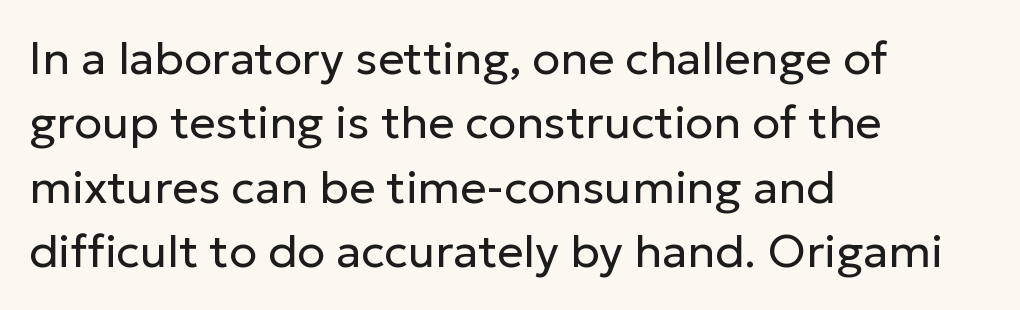
The image shows 46 px regular-weight sans-serif type, upright; set left-aligned, normal line spacing (1.4x), normal letter spacing, not underlined; low stroke contrast and a medium x-height.
